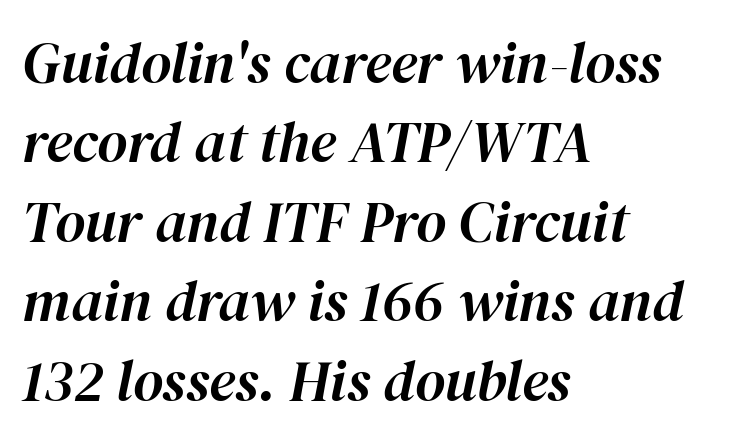
Line beginnings align vertically; line endings do not. Just letters on the line, the space beneath them empty. The letterforms sit shoulder to shoulder at normal distance. It's the slanting kind of type. The rendering uses natural spacing where letterforms have individual widths.
